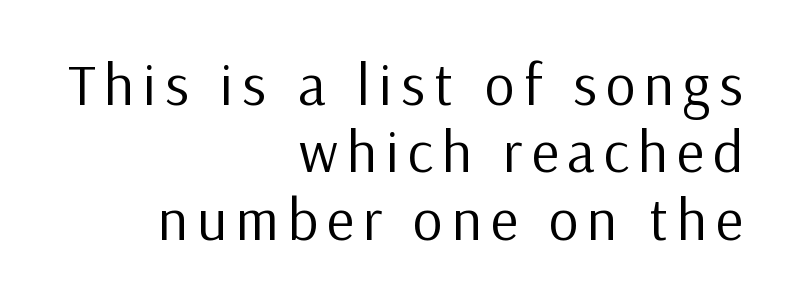
Q: Is the text bold? A: No.
Q: Is the text italic (slanted)? A: No, it is upright.
Q: Is the typeface a serif or a sans-serif typeface? A: Sans-serif.
Q: Is the text underlined? A: No.
Q: How is the paragraph aligned? A: Right-aligned.
Q: Is the spacing between lines tight, normal or loose? A: Tight.
Q: Width (condensed, normal, or wide)? A: Normal.
Q: Stroke contrast? A: Low.
Q: x-height? A: Medium.
Q: Monospaced? A: No.
